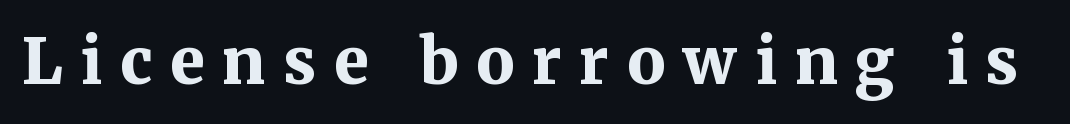
The typography opts for an upright posture over an oblique one. Look at the bottom of the vertical strokes: they flare into serifs here. Words float on clear page, feet unadorned. The face used here is proportionally spaced, like ordinary book or web type. Heft: maximum for text — a bold. Display-style spreading of the glyphs; the letterfit is very open.
